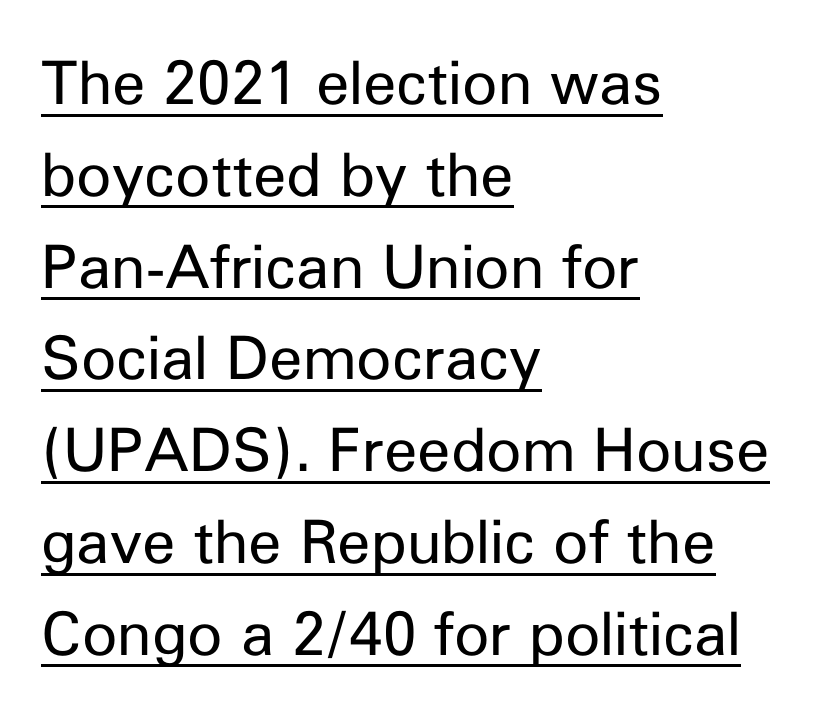
The image shows 60 px regular-weight sans-serif type, upright; set left-aligned, normal line spacing (1.53x), normal letter spacing, underlined; low stroke contrast and a medium x-height.
